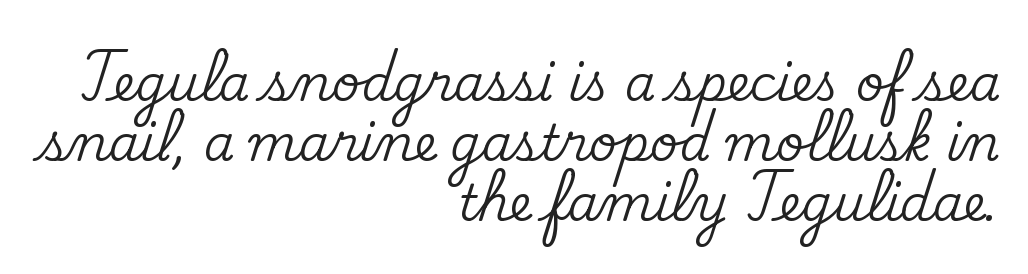
Each word holds together tightly as a unit, with standard inter-letter gaps. Descender tails drop into unmarked territory.
